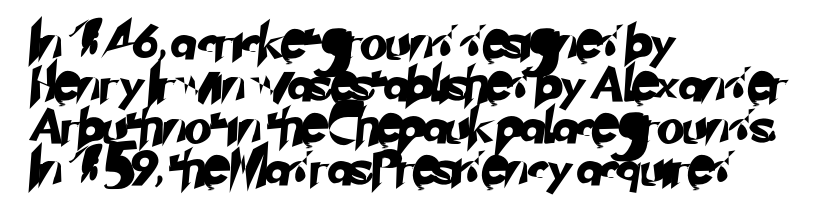
Beneath every word, the page is bare. The typeface chosen for these lines omits serifs. The letters sit at their default tracking, neither squeezed nor spread. Short and long lines alike share a common starting point at left. These lines are rendered in a variable-pitch font.
